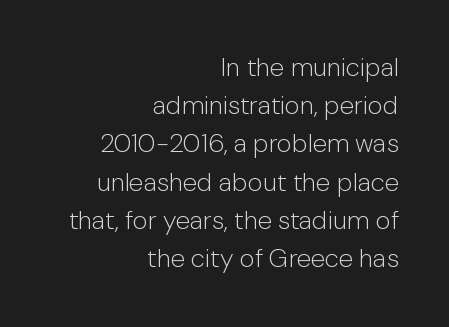
{"italic": "no", "bold": "no", "underline": "no", "align": "right", "line_spacing": "normal", "line_spacing_ratio": 1.47, "letter_spacing": "normal", "letter_spacing_em": 0.0, "glyph_px": 26}
